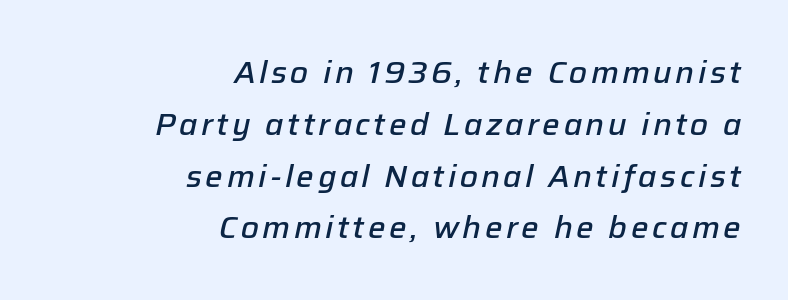
The image shows 31 px semibold type, italic (leaning right); set right-aligned, normal line spacing (1.67x), not underlined; low stroke contrast and a medium x-height.
